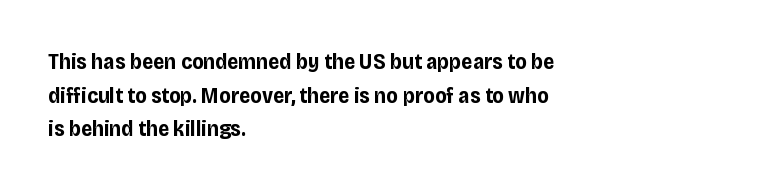
This sample is left-justified, so line endings fall wherever the words run out. Ascenders rise straight up at ninety degrees. Notice how descenders clear the ascenders below comfortably — that's standard leading. Is the type bold? Yes — the strokes are clearly thick and heavy.
